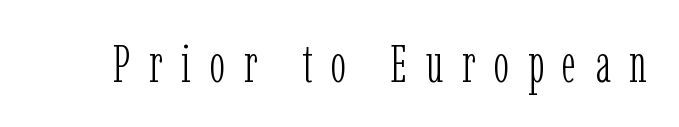
There is plenty of visible air inserted between adjacent glyphs. Each letter's strokes conclude with small projecting serifs. This sample has the flowing, uneven cadence of proportional lettering. This is the regular roman posture of the typeface. Stems here are at most as thick as an everyday book face. Lines of text with bare space underneath.
